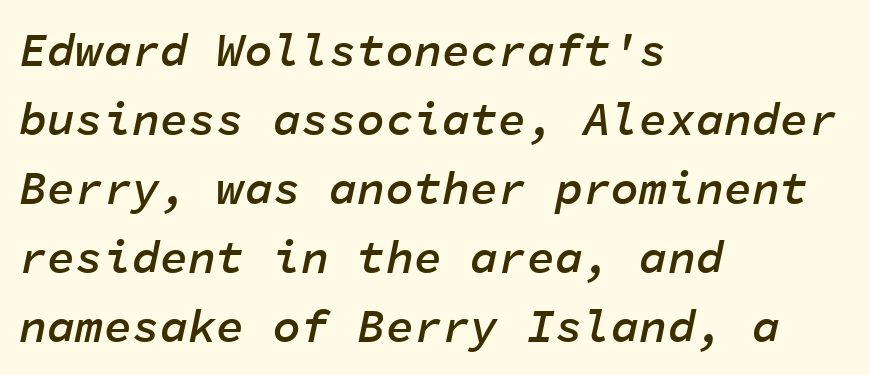
Q: Is the text bold? A: Semi-bold.
Q: Is the text italic (slanted)? A: Yes, it leans right by about 11 degrees.
Q: Is the text underlined? A: No.
Q: How is the paragraph aligned? A: Left-aligned.
Q: Is the spacing between letters normal or unusually wide? A: Normal.
Q: Is the spacing between lines tight, normal or loose? A: Normal.
Q: Width (condensed, normal, or wide)? A: Normal.
Q: Stroke contrast? A: Low.
Q: x-height? A: Medium.
Q: Monospaced? A: Yes.
